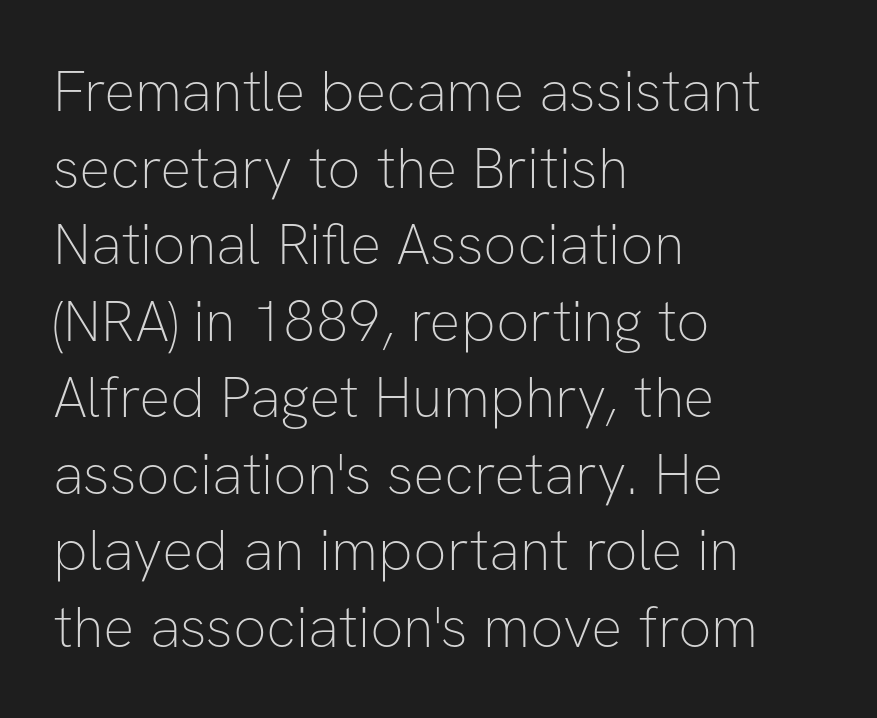
{"serif": "no", "italic": "no", "bold": "no", "weight": "thin", "width": "normal", "stroke_contrast": "low", "x_height": "medium", "monospaced": "no", "underline": "no", "align": "left", "line_spacing": "normal", "line_spacing_ratio": 1.32, "letter_spacing": "normal", "letter_spacing_em": 0.0, "glyph_px": 58}
